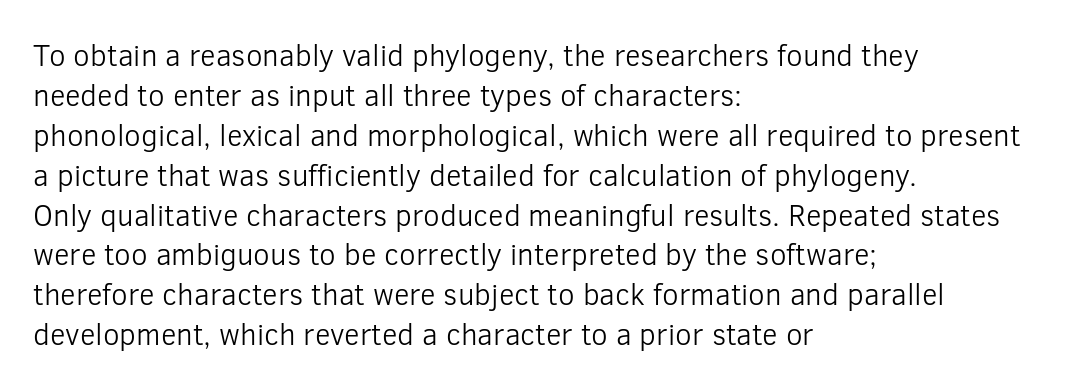
{"serif": "no", "italic": "no", "bold": "no", "weight": "light", "width": "normal", "stroke_contrast": "low", "x_height": "medium", "monospaced": "no", "underline": "no", "align": "left", "line_spacing": "normal", "line_spacing_ratio": 1.33, "letter_spacing": "normal", "letter_spacing_em": 0.0, "glyph_px": 30}
